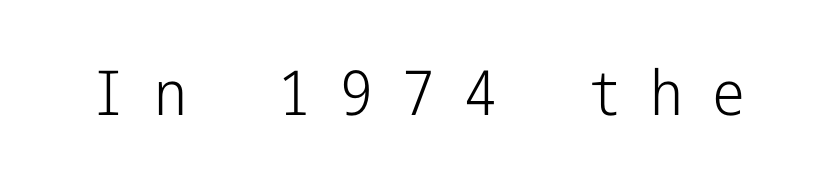
Q: Is the text bold? A: No.
Q: Is the text italic (slanted)? A: No, it is upright.
Q: Is the typeface a serif or a sans-serif typeface? A: Sans-serif.
Q: Is the text underlined? A: No.
Q: Is the spacing between letters normal or unusually wide? A: Unusually wide.
Q: Width (condensed, normal, or wide)? A: Condensed.
Q: Stroke contrast? A: Low.
Q: x-height? A: Medium.
